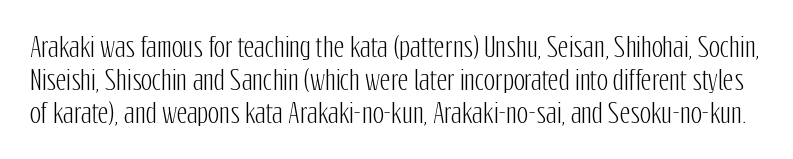
Q: Is the text italic (slanted)? A: No, it is upright.
Q: Is the text underlined? A: No.
Q: Is the spacing between letters normal or unusually wide? A: Normal.
Q: Is the spacing between lines tight, normal or loose? A: Normal.
